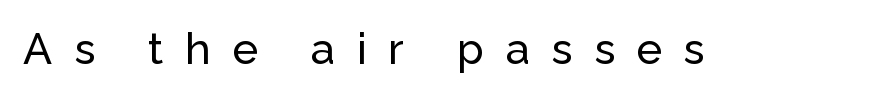
The image shows 43 px sans-serif type, upright; set unusually wide letter spacing (+0.5 em), not underlined; low stroke contrast and a medium x-height.
